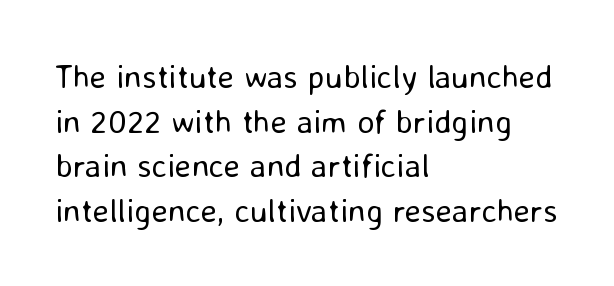
Q: Is the text bold? A: No.
Q: Is the text italic (slanted)? A: No, it is upright.
Q: Is the typeface a serif or a sans-serif typeface? A: Sans-serif.
Q: Is the text underlined? A: No.
Q: How is the paragraph aligned? A: Left-aligned.
Q: Is the spacing between letters normal or unusually wide? A: Normal.
Q: Is the spacing between lines tight, normal or loose? A: Normal.
Q: Width (condensed, normal, or wide)? A: Normal.
Q: Stroke contrast? A: Low.
Q: x-height? A: Medium.
Q: Monospaced? A: No.
